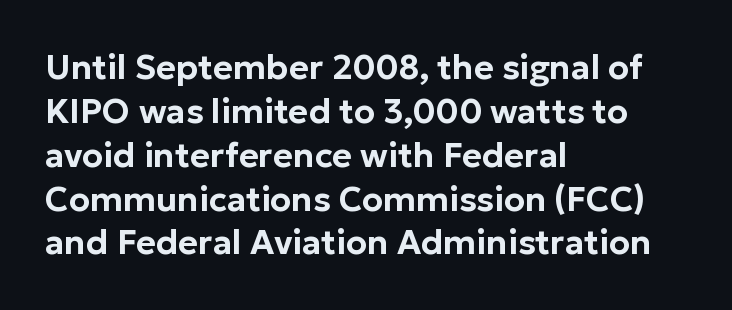
Q: Is the text italic (slanted)? A: No, it is upright.
Q: Is the typeface a serif or a sans-serif typeface? A: Sans-serif.
Q: Is the text underlined? A: No.
Q: How is the paragraph aligned? A: Left-aligned.
Q: Is the spacing between letters normal or unusually wide? A: Normal.
Q: Is the spacing between lines tight, normal or loose? A: Normal.
Q: Width (condensed, normal, or wide)? A: Normal.
Q: Stroke contrast? A: Low.
Q: x-height? A: Medium.
Q: Monospaced? A: No.
